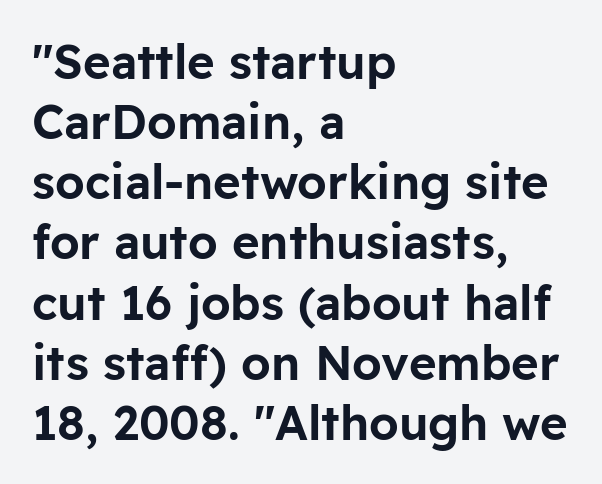
The image shows 47 px sans-serif type, upright; set left-aligned, normal line spacing (1.28x), normal letter spacing, not underlined; low stroke contrast and a medium x-height.
